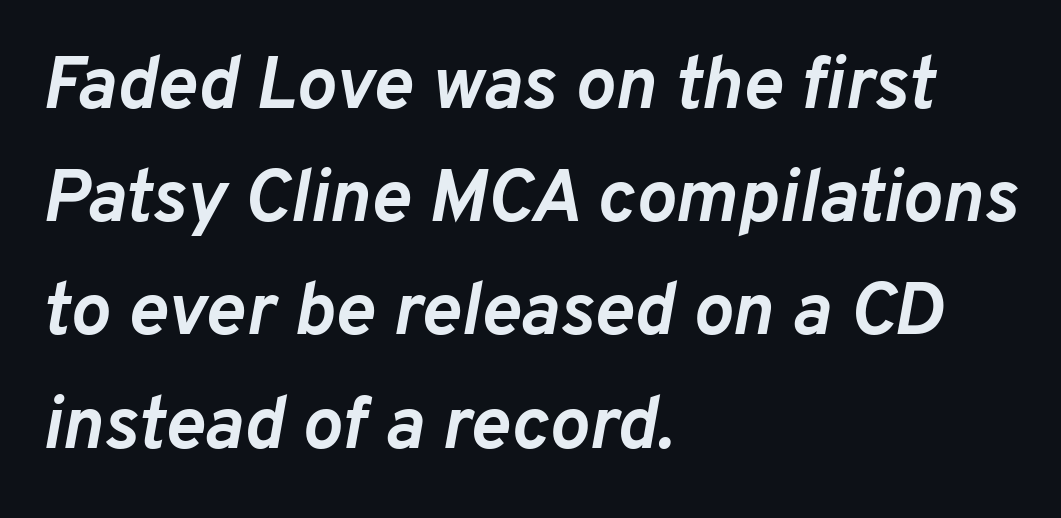
{"italic": "yes", "lean": "right", "slant_degrees": 10, "bold": "yes", "weight": "semibold", "width": "normal", "stroke_contrast": "low", "x_height": "medium", "monospaced": "no", "underline": "no", "align": "left", "line_spacing": "normal", "line_spacing_ratio": 1.51, "letter_spacing": "normal", "letter_spacing_em": 0.0, "glyph_px": 75}
